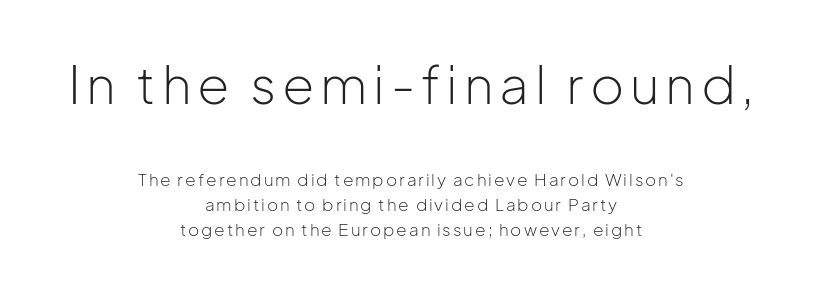
The image shows 52 px light sans-serif type, upright; set centered, normal line spacing (1.47x), not underlined; the first (top) block is 3.06x larger; low stroke contrast and a medium x-height.
